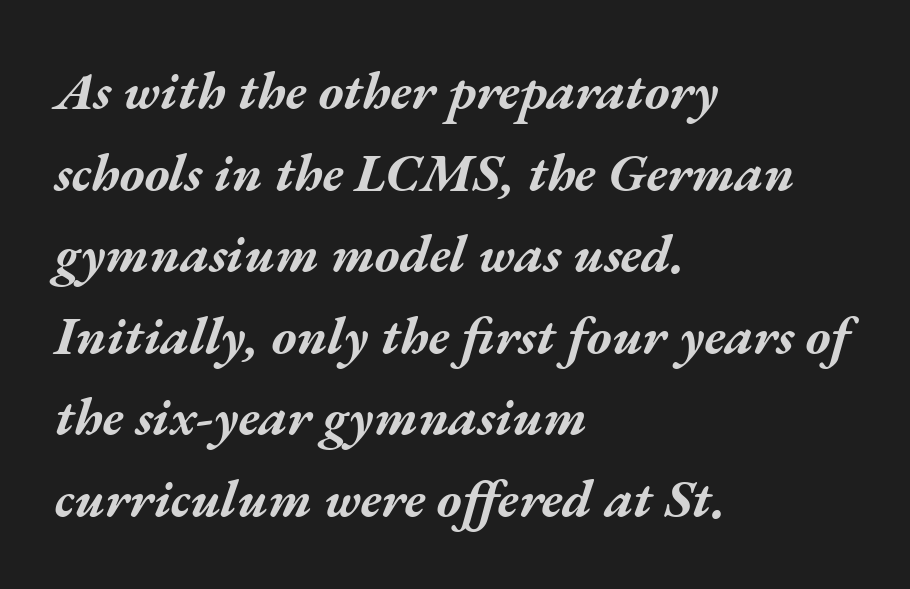
{"italic": "yes", "lean": "right", "slant_degrees": 17, "bold": "yes", "weight": "bold", "width": "wide", "stroke_contrast": "medium", "x_height": "medium", "monospaced": "no", "underline": "no", "align": "left", "line_spacing": "normal", "line_spacing_ratio": 1.54, "letter_spacing": "normal", "letter_spacing_em": 0.0, "glyph_px": 53}
